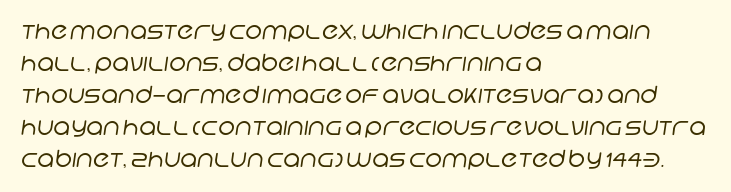
The typesetter chose a ragged-right arrangement here. Compared with typical paragraphs, the rows here are spaced about the same. Look at the tracking — it's just the regular setting, nothing added. The space beneath each line is pristine and unruled. Caption: face not bold, strokes unweighted.
